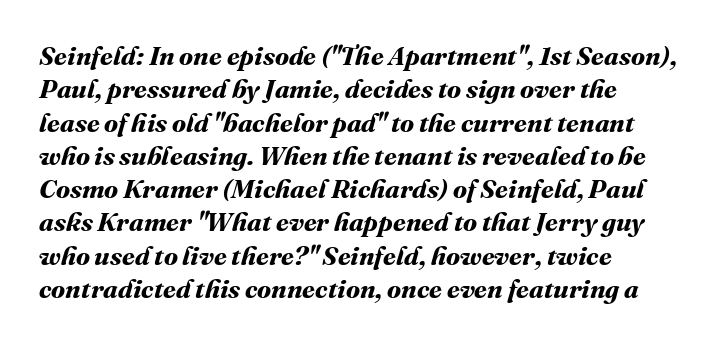
Short note: letters normally spaced. Just letters on the line, the space beneath them empty. Evenly set lines give the paragraph a standard silhouette. Thick stems and heavy bowls — unmistakably bold.
